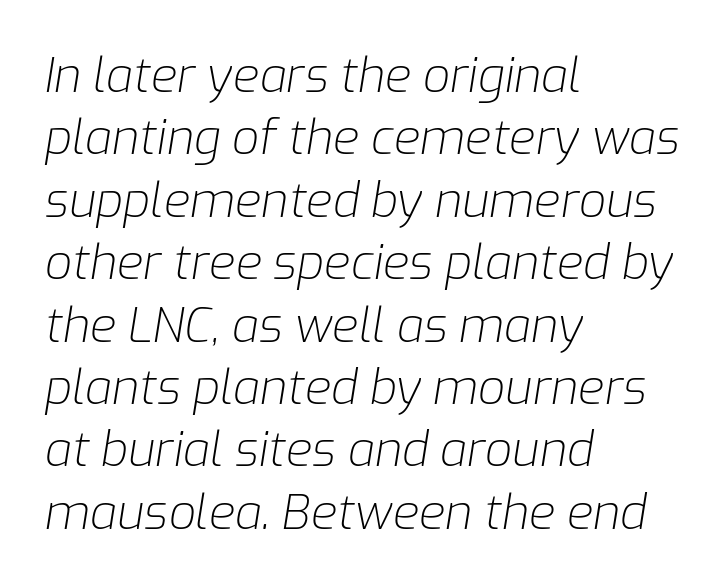
The image shows 48 px light type, italic (leaning right); set left-aligned, normal line spacing (1.3x), normal letter spacing, not underlined; low stroke contrast and a medium x-height.
